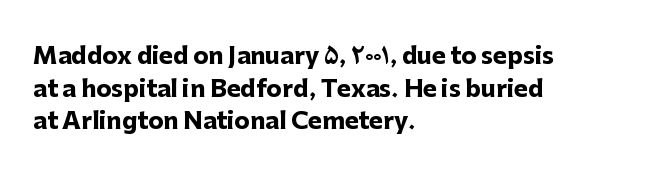
Here the glyphs are tracked normally, forming tight word shapes. One-word summary of the alignment: left. In terms of posture, this sample is upright. Notice how thick the strokes are: this is what a full bold looks like. The lines sit at an ordinary, default distance from one another.
